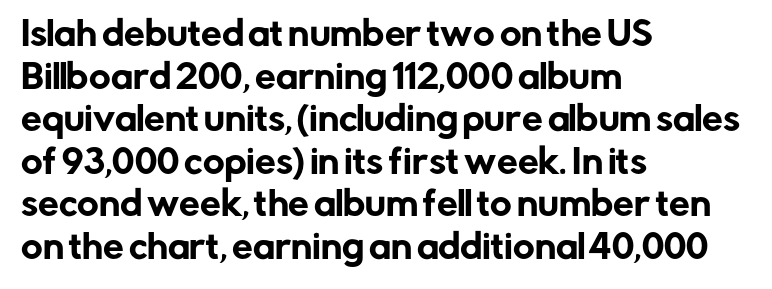
Q: Is the text italic (slanted)? A: No, it is upright.
Q: Is the typeface a serif or a sans-serif typeface? A: Sans-serif.
Q: Is the text underlined? A: No.
Q: How is the paragraph aligned? A: Left-aligned.
Q: Is the spacing between letters normal or unusually wide? A: Normal.
Q: Is the spacing between lines tight, normal or loose? A: Normal.
Q: Width (condensed, normal, or wide)? A: Normal.
Q: Stroke contrast? A: Low.
Q: x-height? A: Medium.
Q: Monospaced? A: No.
